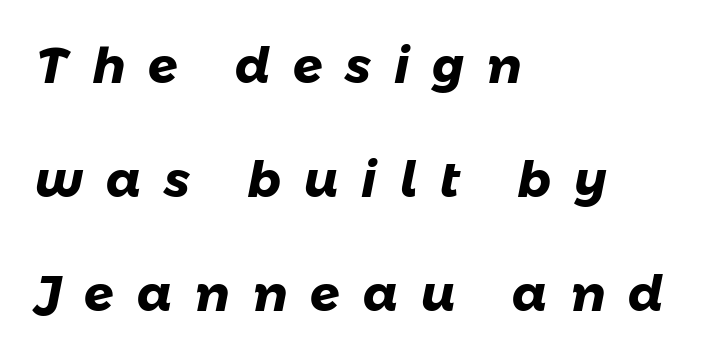
{"serif": "no", "bold": "yes", "weight": "heavy", "width": "normal", "stroke_contrast": "low", "x_height": "medium", "monospaced": "no", "underline": "no", "align": "left", "line_spacing": "loose", "line_spacing_ratio": 2.33, "letter_spacing": "wide", "letter_spacing_em": 0.47, "glyph_px": 49}
